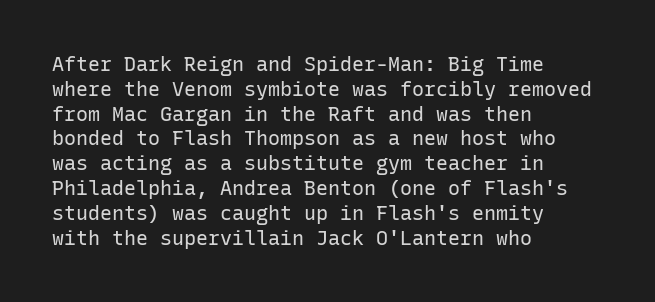
Q: Is the text bold? A: No.
Q: Is the text italic (slanted)? A: No, it is upright.
Q: Is the text underlined? A: No.
Q: How is the paragraph aligned? A: Left-aligned.
Q: Is the spacing between letters normal or unusually wide? A: Normal.
